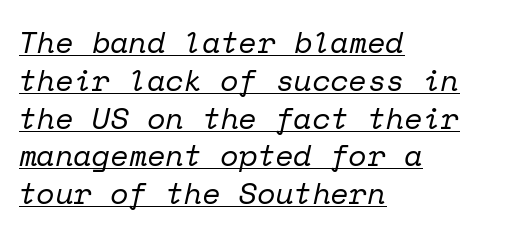
The image shows 30 px regular-weight serif type, italic (leaning right), monospaced; set left-aligned, normal line spacing (1.26x), normal letter spacing, underlined; low stroke contrast and a medium x-height.
